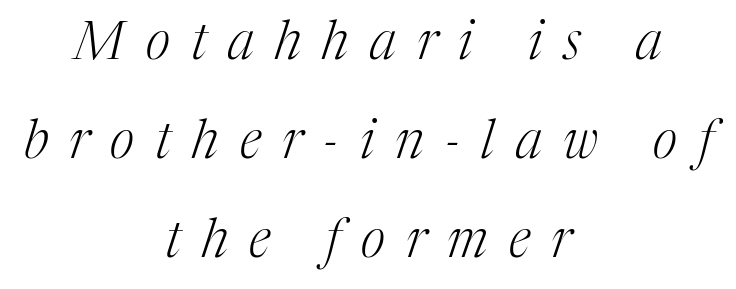
Q: Is the text bold? A: No.
Q: Is the text italic (slanted)? A: Yes, it leans right by about 17 degrees.
Q: Is the typeface a serif or a sans-serif typeface? A: Serif.
Q: Is the text underlined? A: No.
Q: How is the paragraph aligned? A: Centered.
Q: Is the spacing between letters normal or unusually wide? A: Unusually wide.
Q: Width (condensed, normal, or wide)? A: Normal.
Q: Stroke contrast? A: Medium.
Q: x-height? A: Medium.
Q: Monospaced? A: No.
